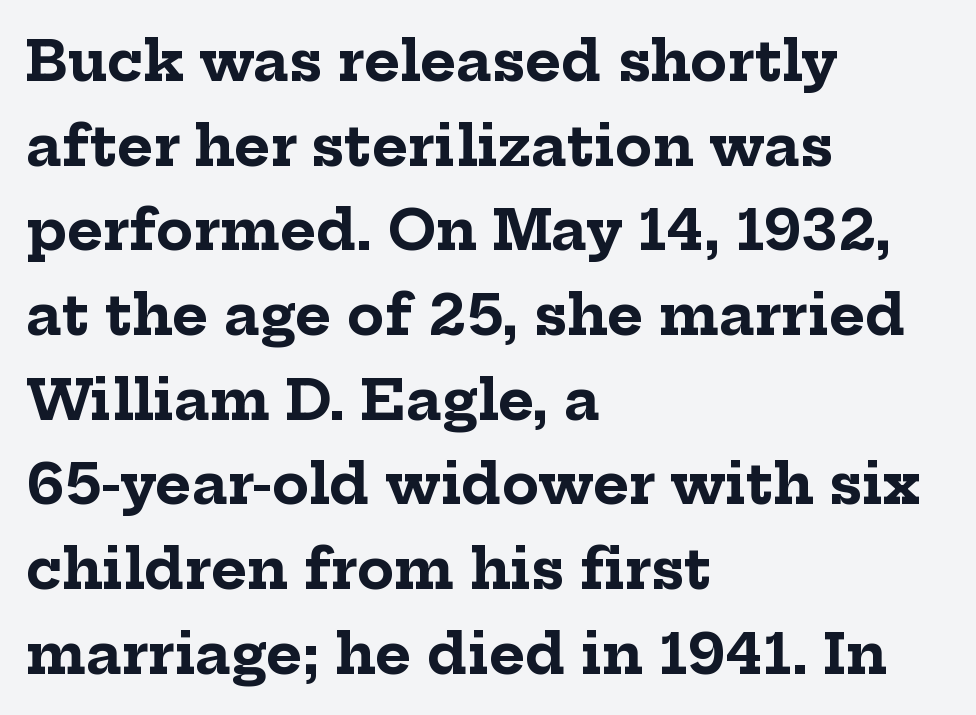
How would I describe the line gaps? Plain and ordinary. I'd describe the lettering as bold — thick and assertive. Every row of glyphs begins at an identical x-position on the left. Each letter keeps its own natural width here, so spacing adapts to shape. Every character sits straight up, as roman type does. Nothing unusual about the tracking: characters are spaced as the font intends.
